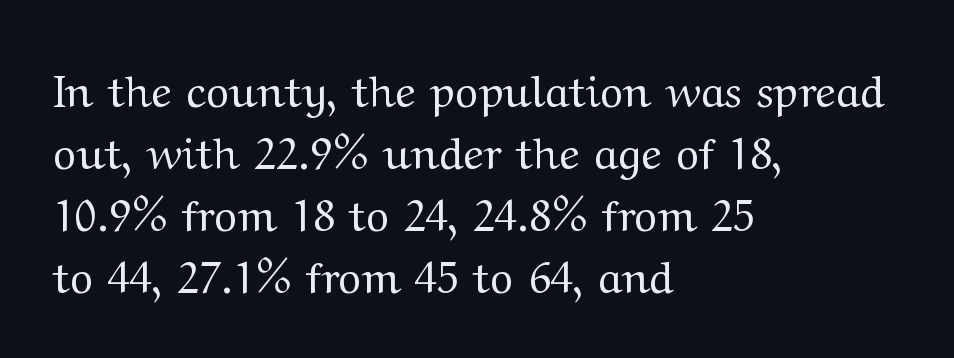
Q: Is the text bold? A: No.
Q: Is the text italic (slanted)? A: No, it is upright.
Q: Is the typeface a serif or a sans-serif typeface? A: Serif.
Q: Is the text underlined? A: No.
Q: How is the paragraph aligned? A: Left-aligned.
Q: Is the spacing between letters normal or unusually wide? A: Normal.
Q: Is the spacing between lines tight, normal or loose? A: Normal.
Q: Width (condensed, normal, or wide)? A: Wide.
Q: Stroke contrast? A: Medium.
Q: x-height? A: Medium.
Q: Monospaced? A: No.
